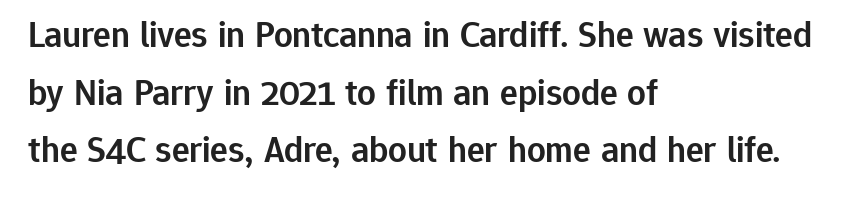
The letters are semibold — heavier than regular but short of a full bold. Each letter keeps its own natural width here, so spacing adapts to shape. Compared with typical body copy, the letter spacing here is the same. The specimen reads as upright at a glance. Honestly, the row spacing looks completely unremarkable. The letters carry no serifs — their stems end cleanly without finishing strokes.
